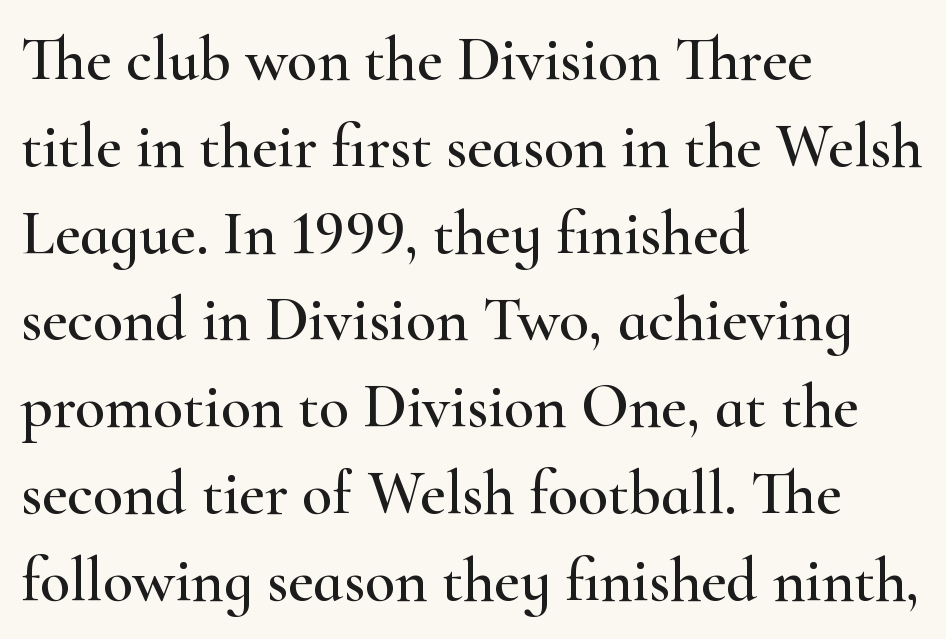
The image shows 62 px wide serif type, upright; set left-aligned, normal line spacing (1.4x), normal letter spacing, not underlined; high stroke contrast and a small x-height.
